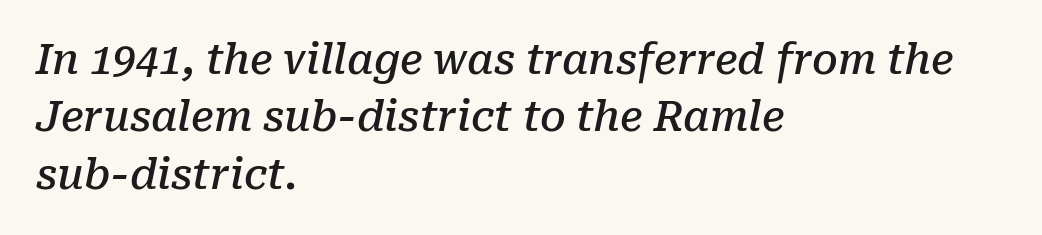
In terms of letterform style, serifs are clearly present. The rendering applies a slant to the glyphs. The compositor pushed each line to the left boundary. Any mark beneath the type? The region is blank. Each letter keeps its own natural width here, so spacing adapts to shape. There is no visible air inserted between adjacent glyphs.
